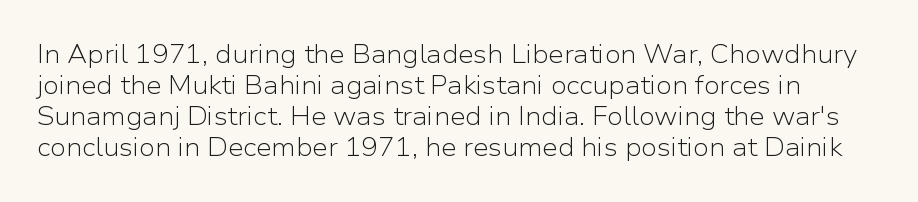
Anything drawn beneath the words? Only blank space. Letter spacing: default. A light-to-regular cut is what we see here. Posture: upright roman.
